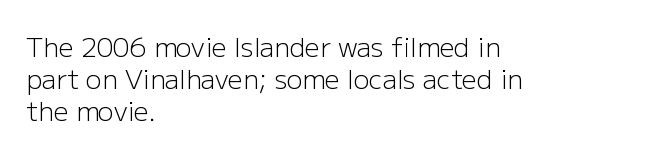
{"italic": "no", "bold": "no", "underline": "no", "align": "left", "line_spacing_ratio": 1.23, "letter_spacing": "normal", "letter_spacing_em": 0.0, "glyph_px": 26}
